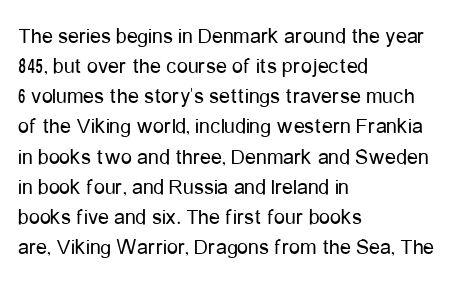
The image shows 22 px text type, upright; set left-aligned, normal line spacing (1.37x), normal letter spacing, not underlined.
